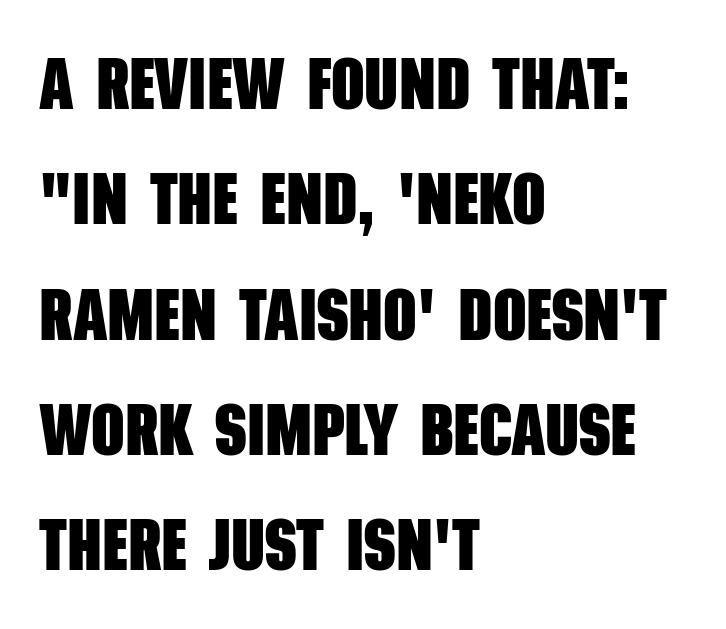
{"serif": "no", "bold": "yes", "weight": "heavy", "width": "condensed", "stroke_contrast": "low", "x_height": "large", "monospaced": "no", "underline": "no", "align": "left", "line_spacing": "normal", "line_spacing_ratio": 1.58, "letter_spacing": "normal", "letter_spacing_em": 0.0, "glyph_px": 73}
